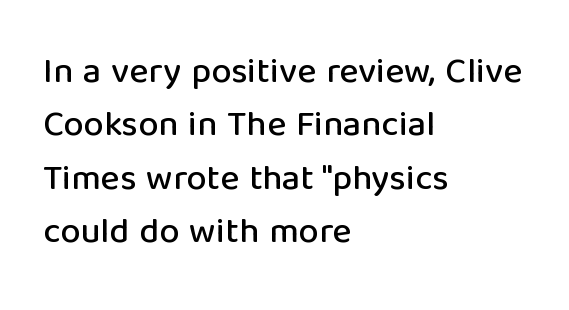
Check the space under the baseline: it is left empty. This sample uses an upright cut, with every glyph sitting square on the baseline. Interline gaps are of average width in this sample. Caption: standard tracking, unaltered. The rendering shows plain stroke endings on the letterforms — a sans-serif design.
